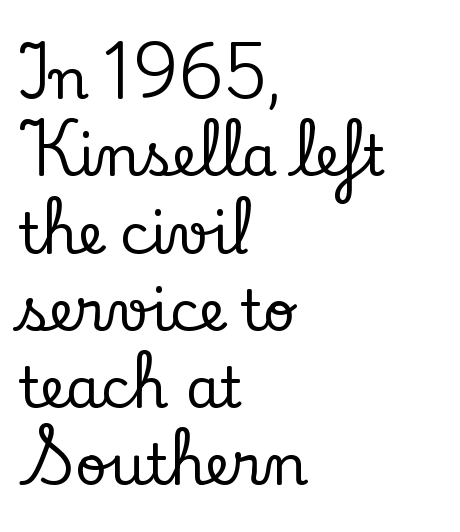
Q: Is the text italic (slanted)? A: No, it is upright.
Q: Is the typeface a serif or a sans-serif typeface? A: Serif.
Q: Is the text underlined? A: No.
Q: How is the paragraph aligned? A: Left-aligned.
Q: Is the spacing between letters normal or unusually wide? A: Normal.
Q: Is the spacing between lines tight, normal or loose? A: Normal.
Q: Width (condensed, normal, or wide)? A: Normal.
Q: Stroke contrast? A: Low.
Q: x-height? A: Small.
Q: Monospaced? A: No.
